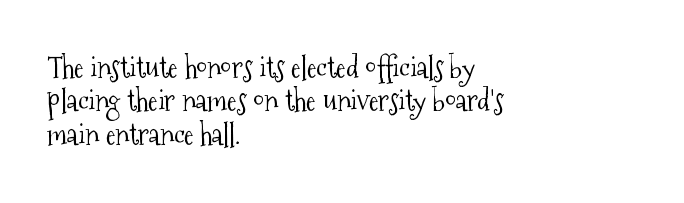
{"serif": "yes", "italic": "no", "bold": "no", "weight": "light", "width": "condensed", "stroke_contrast": "medium", "x_height": "medium", "monospaced": "no", "underline": "no", "align": "left", "line_spacing": "tight", "line_spacing_ratio": 1.15, "letter_spacing": "normal", "letter_spacing_em": 0.0, "glyph_px": 29}
